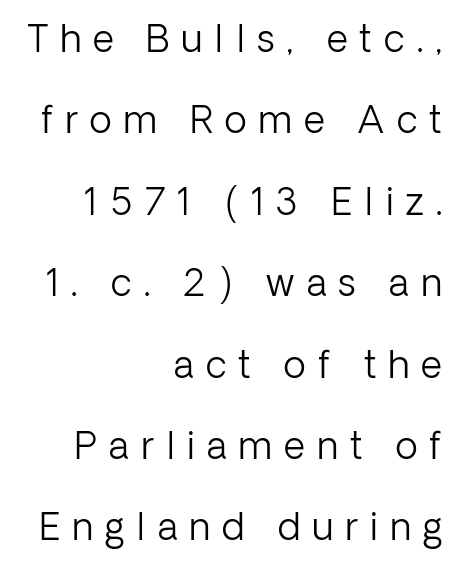
The passage shown is not bold in any degree. You could fit nearly another row in the gap between these rows. Designer's note — italics off, roman on. Between one letter and the next there's a generous, obvious gap. Think of a printed novel: that variable character pitch is what you see here. The glyphs are unaccompanied by any horizontal stroke below them.
